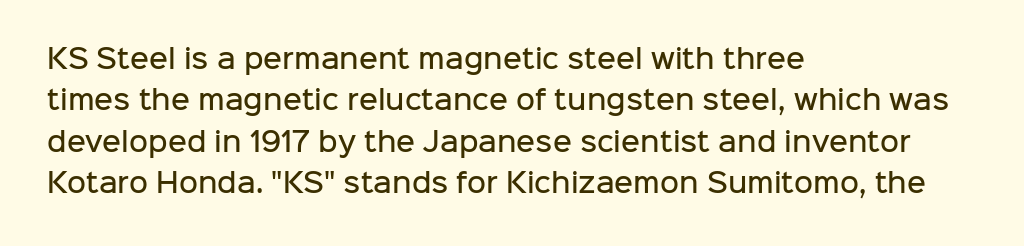
Q: Is the text bold? A: Semi-bold.
Q: Is the text italic (slanted)? A: No, it is upright.
Q: Is the text underlined? A: No.
Q: How is the paragraph aligned? A: Left-aligned.
Q: Is the spacing between letters normal or unusually wide? A: Normal.
Q: Is the spacing between lines tight, normal or loose? A: Normal.
